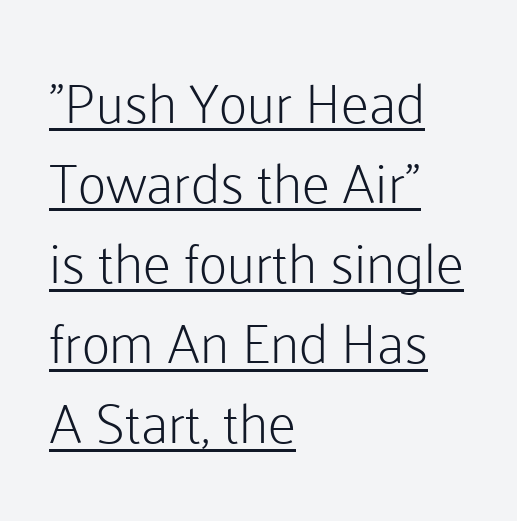
Q: Is the text bold? A: No.
Q: Is the text italic (slanted)? A: No, it is upright.
Q: Is the typeface a serif or a sans-serif typeface? A: Sans-serif.
Q: Is the text underlined? A: Yes.
Q: How is the paragraph aligned? A: Left-aligned.
Q: Is the spacing between letters normal or unusually wide? A: Normal.
Q: Is the spacing between lines tight, normal or loose? A: Normal.
Q: Width (condensed, normal, or wide)? A: Normal.
Q: Stroke contrast? A: Low.
Q: x-height? A: Medium.
Q: Monospaced? A: No.
